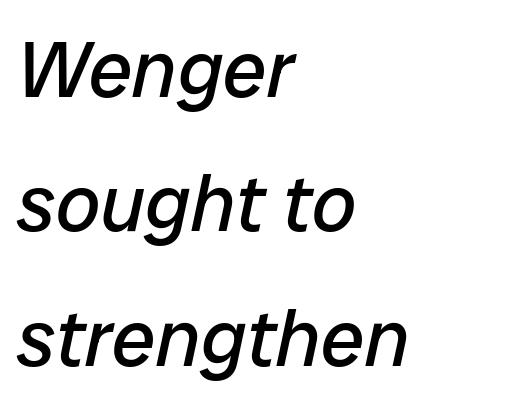
The image shows 79 px regular-weight type, italic (leaning right); set left-aligned, normal line spacing (1.7x), normal letter spacing, not underlined; low stroke contrast and a medium x-height.
